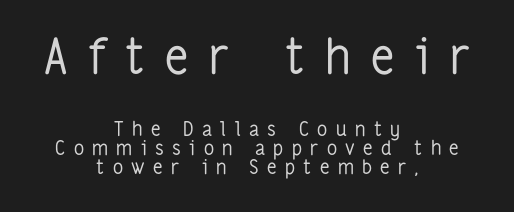
Q: Is the text bold? A: No.
Q: Is the text italic (slanted)? A: No, it is upright.
Q: Is the typeface a serif or a sans-serif typeface? A: Sans-serif.
Q: Is the text underlined? A: No.
Q: How is the paragraph aligned? A: Centered.
Q: Is the spacing between letters normal or unusually wide? A: Unusually wide.
Q: Is the spacing between lines tight, normal or loose? A: Tight.
Q: Which block of text is set in a larger size, the first (top) or the second (bottom)? A: The first (top) one.
Q: Width (condensed, normal, or wide)? A: Condensed.
Q: Stroke contrast? A: Low.
Q: x-height? A: Medium.
Q: Monospaced? A: No.
